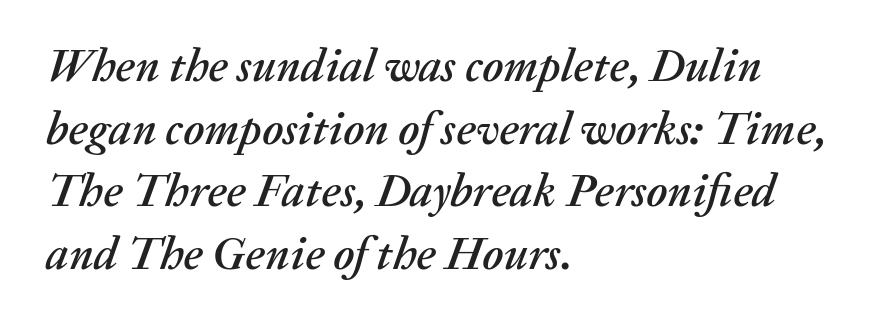
Notice how the stems are inclined rather than vertical — that's the hallmark of italics. This sample has the flowing, uneven cadence of proportional lettering. Normally led — the rows are evenly, conventionally spaced. A classic flush-left, rag-right setting is used for this passage. Just letters on the line, the space beneath them empty.
